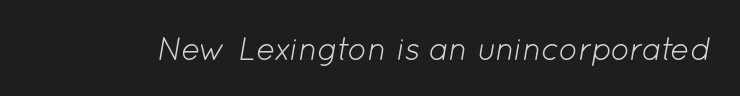
Beneath every word, the page is bare. These lines were composed using italics. The type is set solid horizontally, with unmodified tracking. No extra ink here — the face is not bold. Is this a fixed-width face? No — the glyphs have proportional, varying widths.
